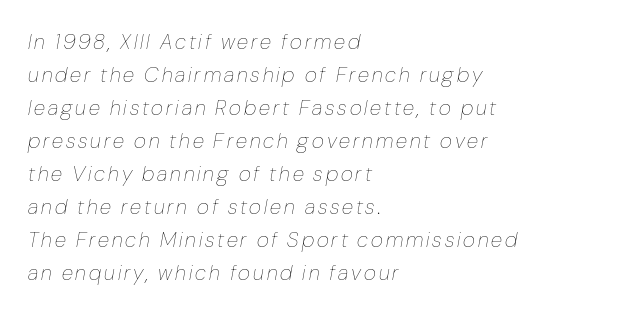
{"italic": "yes", "lean": "right", "slant_degrees": 10, "bold": "no", "underline": "no", "align": "left", "line_spacing": "normal", "line_spacing_ratio": 1.57, "glyph_px": 21}
